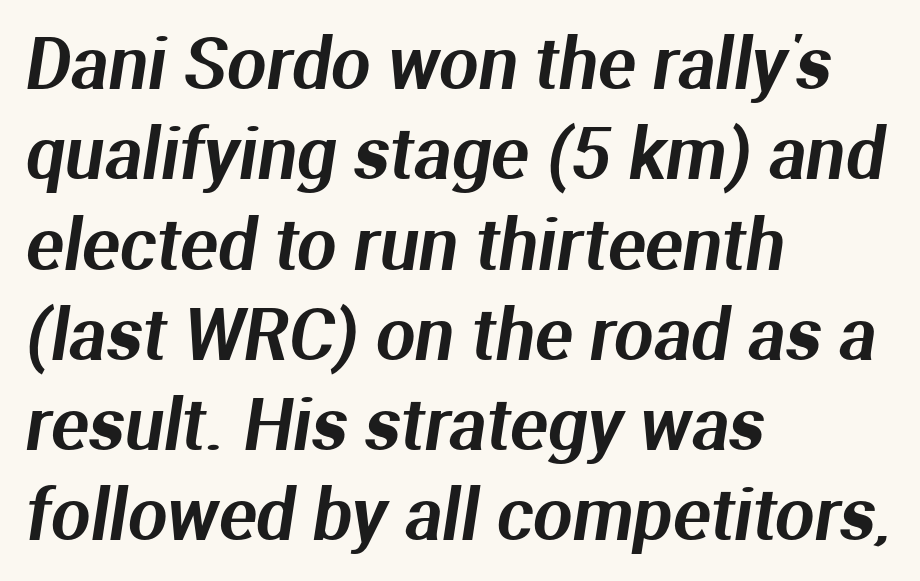
Q: Is the typeface a serif or a sans-serif typeface? A: Sans-serif.
Q: Is the text underlined? A: No.
Q: How is the paragraph aligned? A: Left-aligned.
Q: Is the spacing between letters normal or unusually wide? A: Normal.
Q: Is the spacing between lines tight, normal or loose? A: Normal.
Q: Width (condensed, normal, or wide)? A: Normal.
Q: Stroke contrast? A: Medium.
Q: x-height? A: Medium.
Q: Monospaced? A: No.
